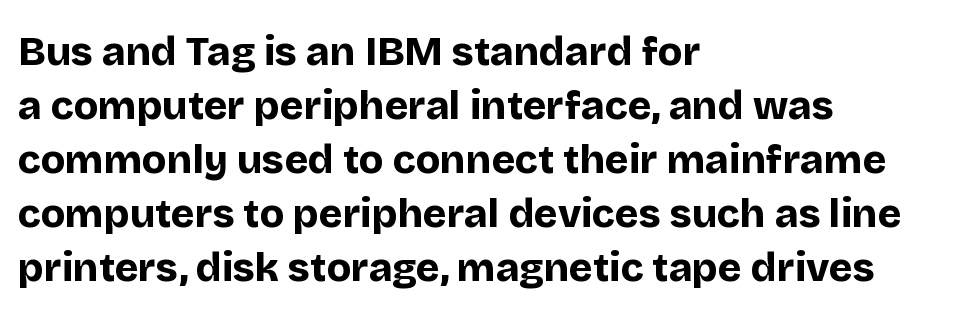
The image shows 40 px bold sans-serif type, upright; set left-aligned, normal line spacing (1.35x), normal letter spacing, not underlined; low stroke contrast and a large x-height.
